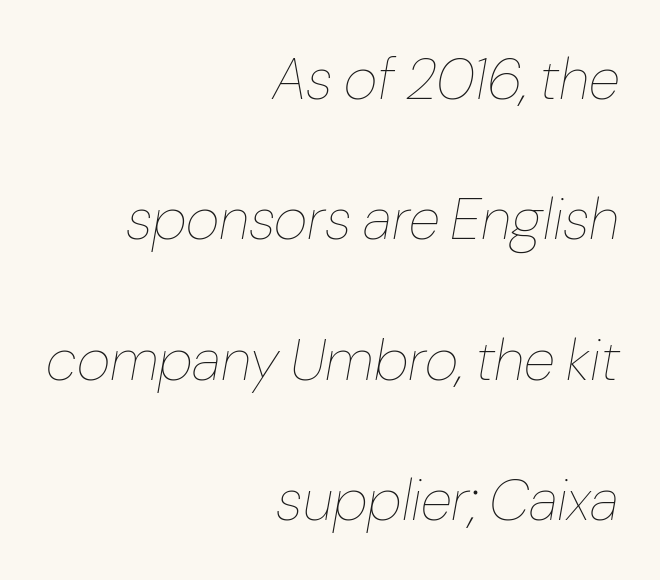
Q: Is the text bold? A: No.
Q: Is the text italic (slanted)? A: Yes, it leans right by about 10 degrees.
Q: Is the text underlined? A: No.
Q: How is the paragraph aligned? A: Right-aligned.
Q: Is the spacing between letters normal or unusually wide? A: Normal.
Q: Is the spacing between lines tight, normal or loose? A: Loose.
Q: Width (condensed, normal, or wide)? A: Normal.
Q: Stroke contrast? A: Low.
Q: x-height? A: Medium.
Q: Monospaced? A: No.
